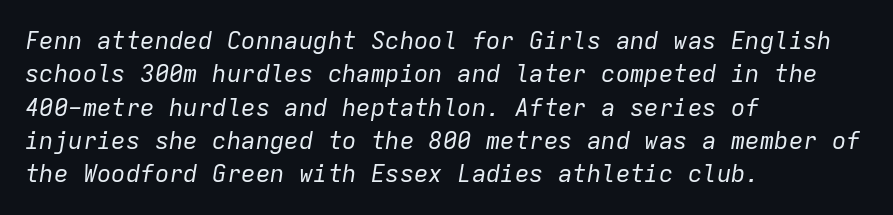
The image shows 24 px text type, italic (leaning right); set left-aligned, normal line spacing (1.39x), normal letter spacing, not underlined.
